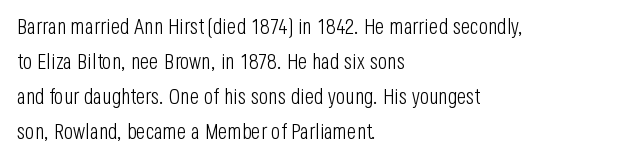
Every stem runs plumb, perpendicular to the baseline. Ink coverage per letter is moderate at most. Does extra space separate the letters? No, they use regular spacing. Line starts are locked; line ends wander. If you measured baseline to baseline, you'd find a middling distance.
